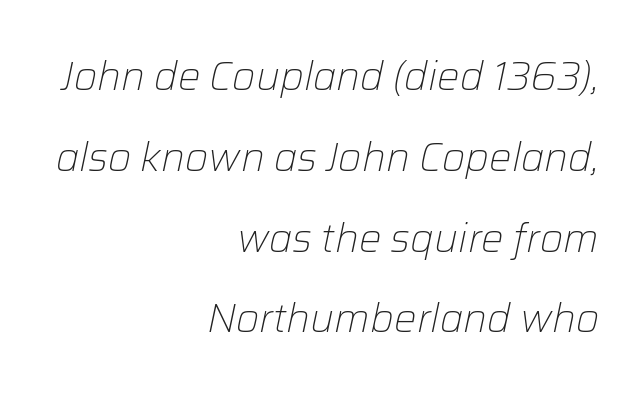
Q: Is the text bold? A: No.
Q: Is the text italic (slanted)? A: Yes, it leans right by about 12 degrees.
Q: Is the text underlined? A: No.
Q: How is the paragraph aligned? A: Right-aligned.
Q: Is the spacing between letters normal or unusually wide? A: Normal.
Q: Is the spacing between lines tight, normal or loose? A: Loose.
Q: Width (condensed, normal, or wide)? A: Normal.
Q: Stroke contrast? A: Low.
Q: x-height? A: Medium.
Q: Monospaced? A: No.
